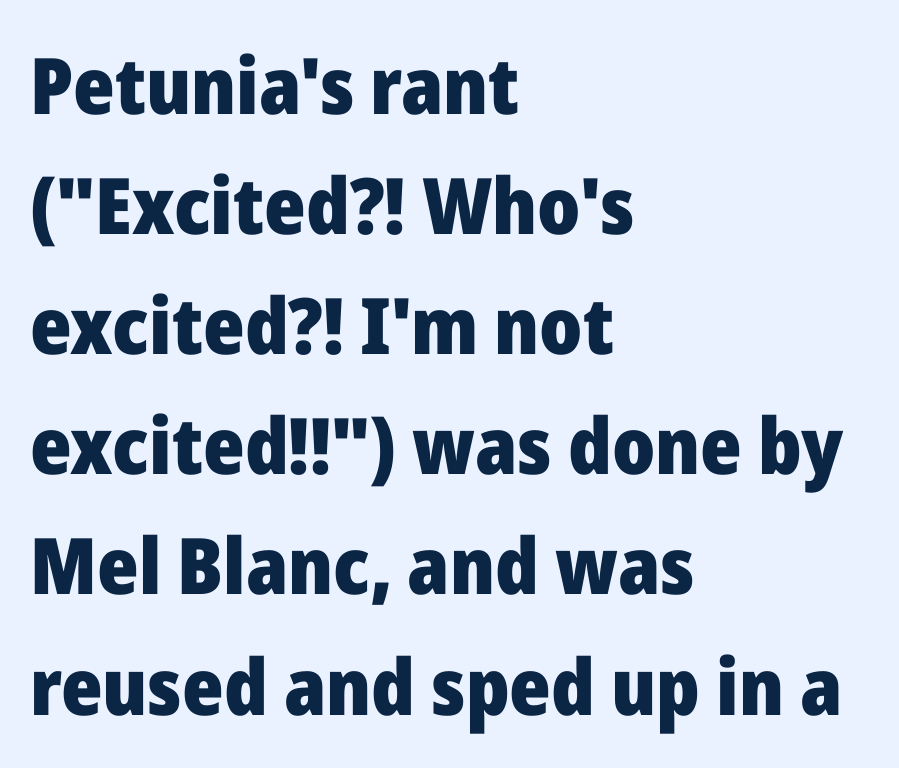
The image shows 78 px heavy sans-serif type, upright; set left-aligned, normal line spacing (1.54x), normal letter spacing, not underlined; low stroke contrast and a medium x-height.
